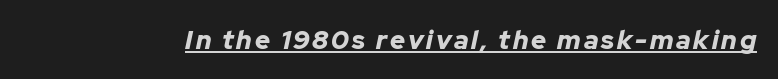
The image shows 26 px bold type, italic (leaning right); set underlined.
